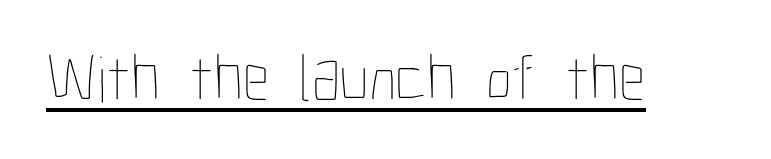
Q: Is the text bold? A: No.
Q: Is the text italic (slanted)? A: No, it is upright.
Q: Is the text underlined? A: Yes.
Q: Is the spacing between letters normal or unusually wide? A: Normal.
Q: Width (condensed, normal, or wide)? A: Condensed.
Q: Stroke contrast? A: Low.
Q: x-height? A: Medium.
Q: Monospaced? A: No.
